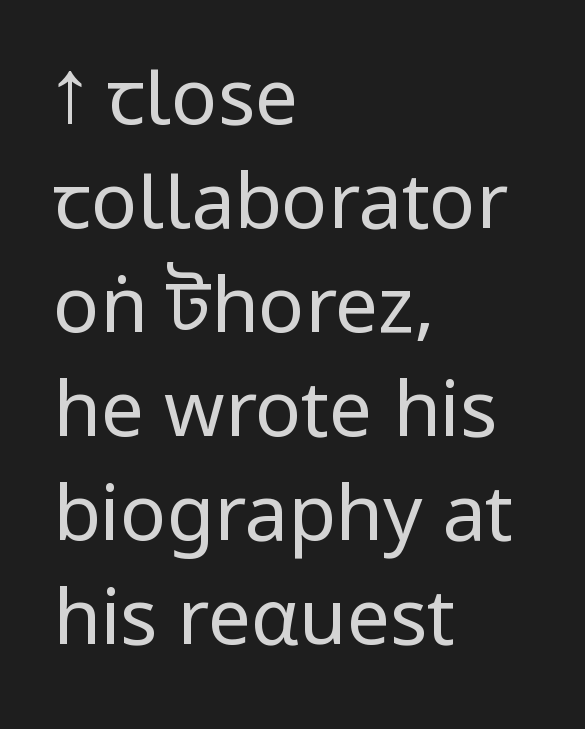
Horizontally, the lines are justified to the leading edge only. When letters stand straight like this, we call the style roman or upright. Students, observe: this is what conventionally led text looks like. Stroke thickness stays within the range of a standard reading face or lighter.
